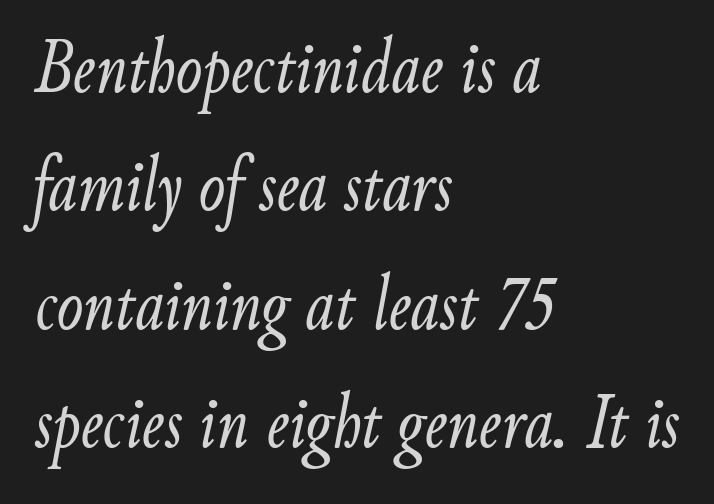
Bold? No — there's no thickening of the strokes. Slant detected: the letters are inclined. Do the characters align in a grid? No, the font is proportional. The face used here is rendered with its standard letterfit. Glance below the letters and you will spot only blank space. A normal amount of white space separates one row of letters from the next.
